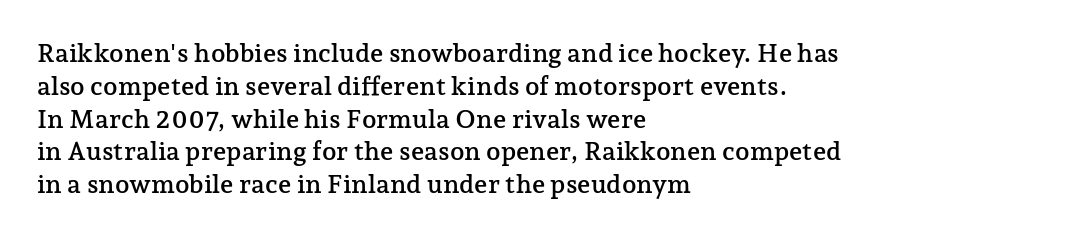
The image shows 26 px text type, upright; set left-aligned, normal line spacing (1.26x), normal letter spacing, not underlined.
